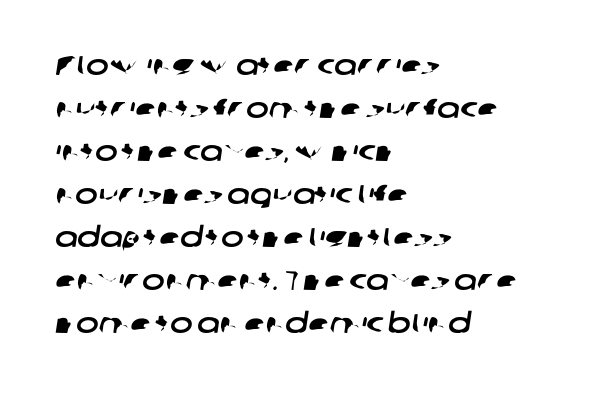
{"underline": "no", "align": "left", "line_spacing": "normal", "line_spacing_ratio": 1.59, "letter_spacing": "normal", "letter_spacing_em": 0.0, "glyph_px": 27}
